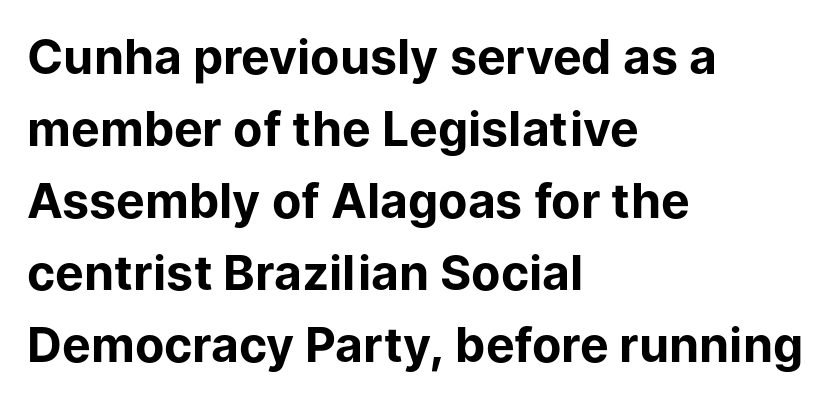
{"serif": "no", "italic": "no", "bold": "yes", "weight": "bold", "width": "normal", "stroke_contrast": "low", "x_height": "medium", "monospaced": "no", "underline": "no", "align": "left", "line_spacing": "normal", "line_spacing_ratio": 1.5, "letter_spacing": "normal", "letter_spacing_em": 0.0, "glyph_px": 48}
